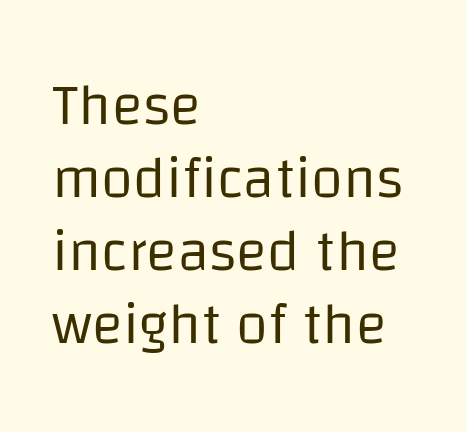
{"serif": "no", "italic": "no", "bold": "no", "weight": "regular", "width": "normal", "stroke_contrast": "low", "x_height": "large", "monospaced": "no", "underline": "no", "align": "left", "line_spacing": "normal", "line_spacing_ratio": 1.26, "letter_spacing": "normal", "letter_spacing_em": 0.0, "glyph_px": 58}
